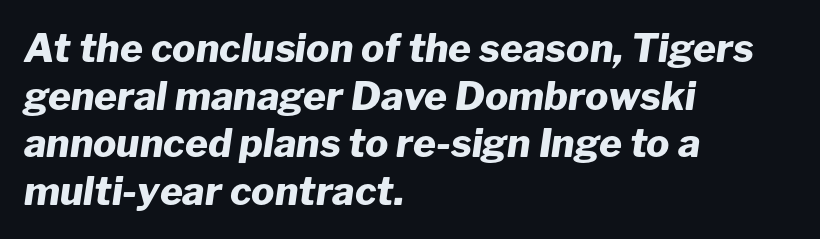
{"italic": "yes", "lean": "right", "slant_degrees": 8, "bold": "yes", "weight": "heavy", "width": "normal", "stroke_contrast": "low", "x_height": "medium", "monospaced": "no", "underline": "no", "align": "left", "line_spacing_ratio": 1.22, "letter_spacing": "normal", "letter_spacing_em": 0.0, "glyph_px": 39}
